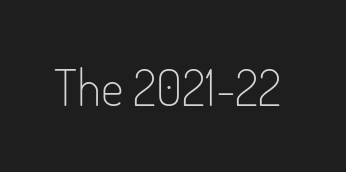
The image shows 50 px light, condensed sans-serif type, upright; set normal letter spacing, not underlined; low stroke contrast and a small x-height.
